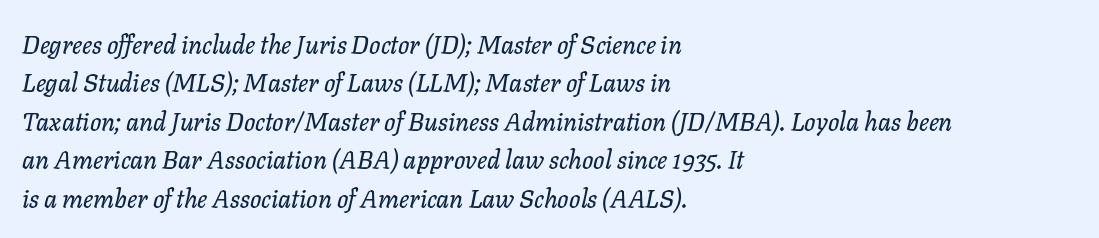
How are the letters spaced? Ordinarily, with no added tracking. The lines in this sample share a left origin and differ only in where they stop. Normally led — the rows are evenly, conventionally spaced. Unmarked baselines from the first word to the last. Notice how the stems are inclined rather than vertical — that's the hallmark of italics.
